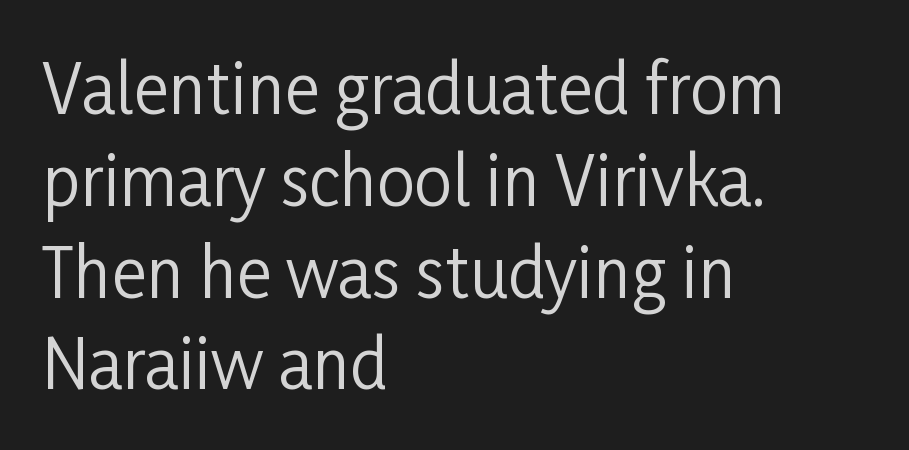
Line starts are locked; line ends wander. This is roman type, the default non-slanted kind. Varying glyph widths throughout — classic text-font behaviour. This sample uses plain, unmodified letter spacing.
